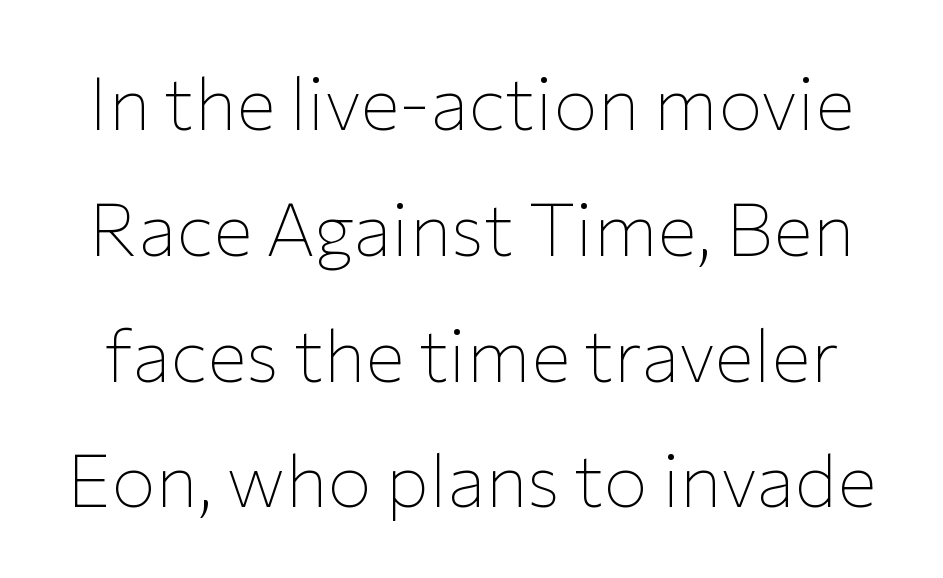
Look at the bottom of the vertical strokes: they stop flat, with no serifs. The letters look calm and open, with moderate or lighter stems. Do the characters align in a grid? No, the font is proportional. Letters rest on an invisible, unmarked baseline. A normal amount of white space separates one row of letters from the next. Tracking here is standard; glyphs follow each other at the usual distance.
